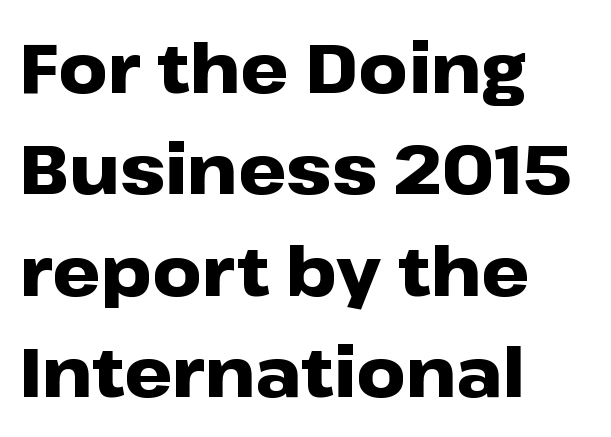
The image shows 68 px heavy, wide sans-serif type, upright; set left-aligned, normal line spacing (1.49x), normal letter spacing, not underlined; low stroke contrast and a medium x-height.
